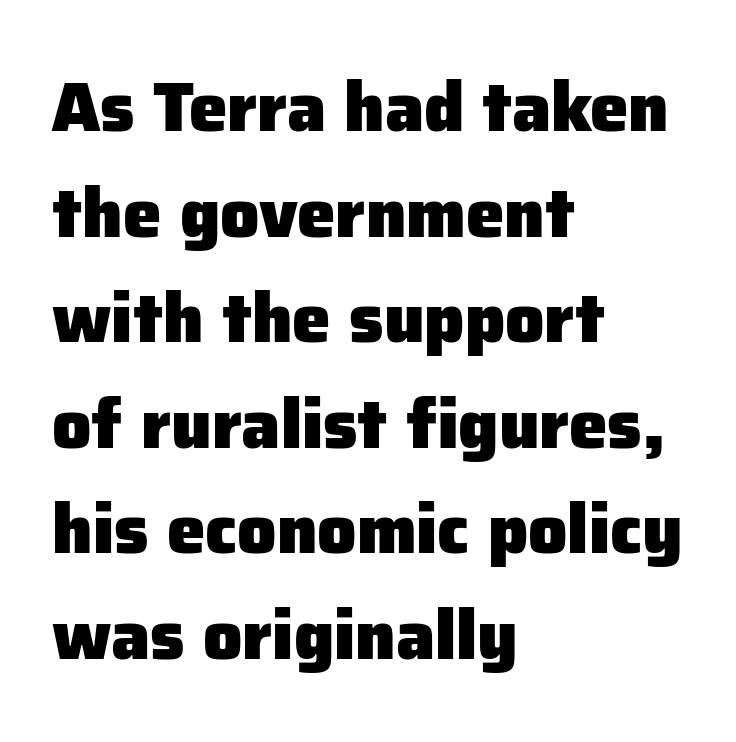
Horizontally, the lines are justified to the leading edge only. The face used here has the dense, thick strokes of a bold. Looks like regular typesetting: each glyph gets only the width it needs. A typesetter would label this face a sans. Between one letter and the next there's only the usual sliver of space.
